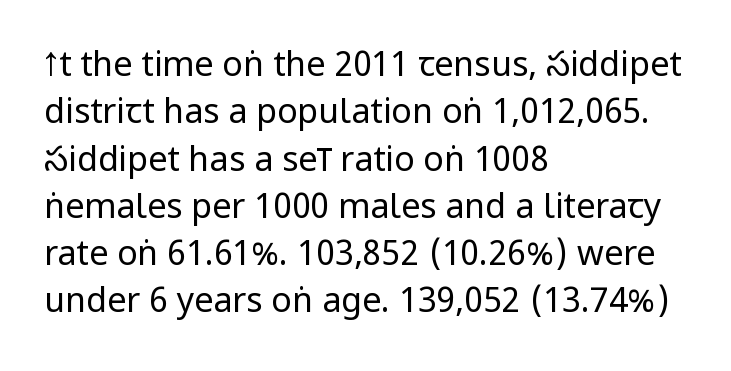
Q: Is the text bold? A: No.
Q: Is the text italic (slanted)? A: No, it is upright.
Q: Is the typeface a serif or a sans-serif typeface? A: Sans-serif.
Q: Is the text underlined? A: No.
Q: How is the paragraph aligned? A: Left-aligned.
Q: Is the spacing between letters normal or unusually wide? A: Normal.
Q: Is the spacing between lines tight, normal or loose? A: Normal.
Q: Width (condensed, normal, or wide)? A: Condensed.
Q: Stroke contrast? A: Low.
Q: x-height? A: Large.
Q: Monospaced? A: No.
